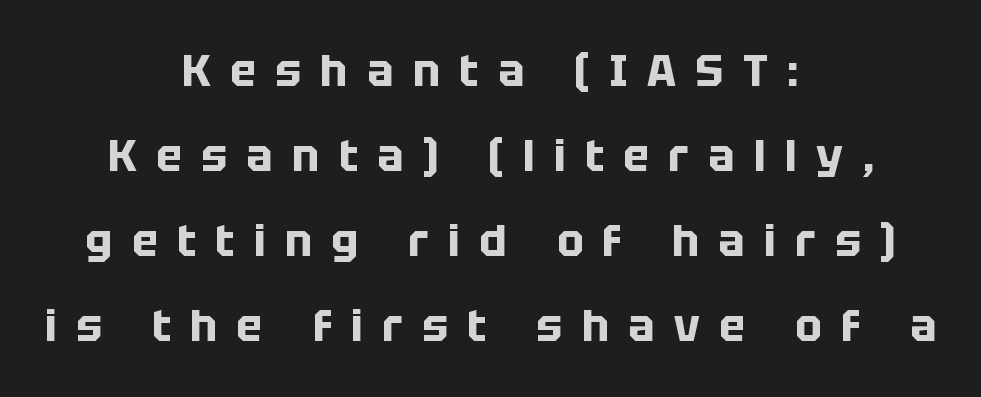
Q: Is the text bold? A: Yes.
Q: Is the text italic (slanted)? A: No, it is upright.
Q: Is the typeface a serif or a sans-serif typeface? A: Sans-serif.
Q: Is the text underlined? A: No.
Q: How is the paragraph aligned? A: Centered.
Q: Is the spacing between letters normal or unusually wide? A: Unusually wide.
Q: Is the spacing between lines tight, normal or loose? A: Loose.
Q: Width (condensed, normal, or wide)? A: Normal.
Q: Stroke contrast? A: Low.
Q: x-height? A: Large.
Q: Monospaced? A: No.
